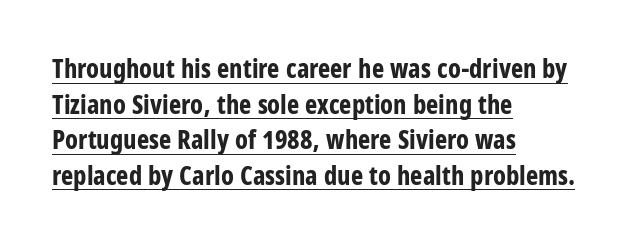
{"italic": "no", "bold": "yes", "underline": "yes", "align": "left", "line_spacing": "normal", "line_spacing_ratio": 1.37, "letter_spacing": "normal", "letter_spacing_em": 0.0, "glyph_px": 26}
